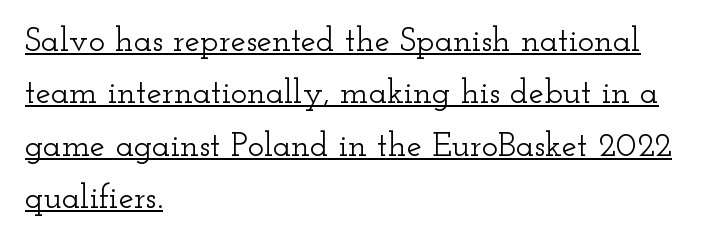
{"serif": "yes", "italic": "no", "width": "wide", "stroke_contrast": "low", "x_height": "small", "monospaced": "no", "underline": "yes", "align": "left", "line_spacing": "normal", "line_spacing_ratio": 1.54, "letter_spacing": "normal", "letter_spacing_em": 0.0, "glyph_px": 34}
